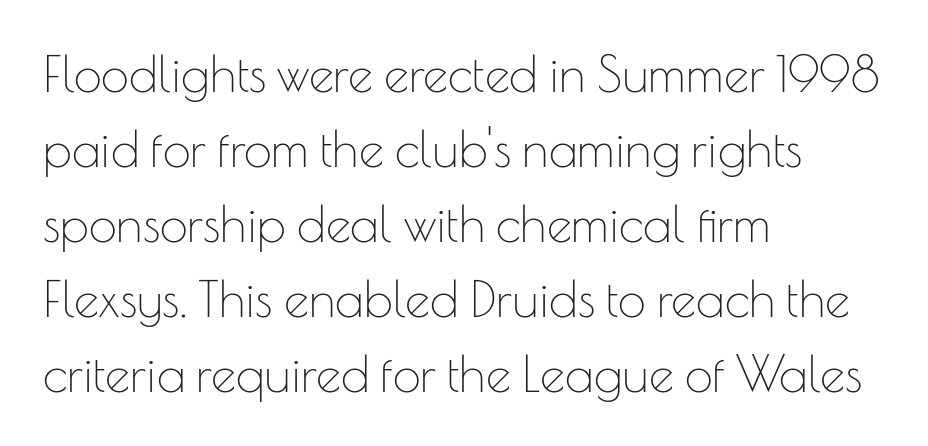
The image shows 50 px thin sans-serif type, upright; set left-aligned, normal line spacing (1.5x), normal letter spacing, not underlined; low stroke contrast and a small x-height.
